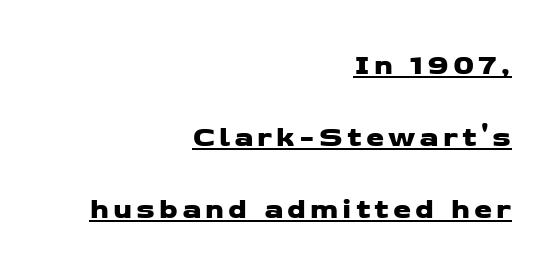
Each line ends at the same right margin while the left side varies. Rows of type keep a wide berth in the vertical direction. Font category for this specimen: sans-serif. Is this a fixed-width face? No — the glyphs have proportional, varying widths.
